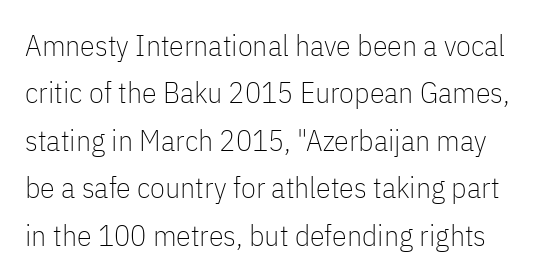
The face used here is a sans, in the tradition of grotesques and geometrics. No extra ink here — the face is not bold. Quick note: interline space is typical. The strip under each line holds only bare page.
